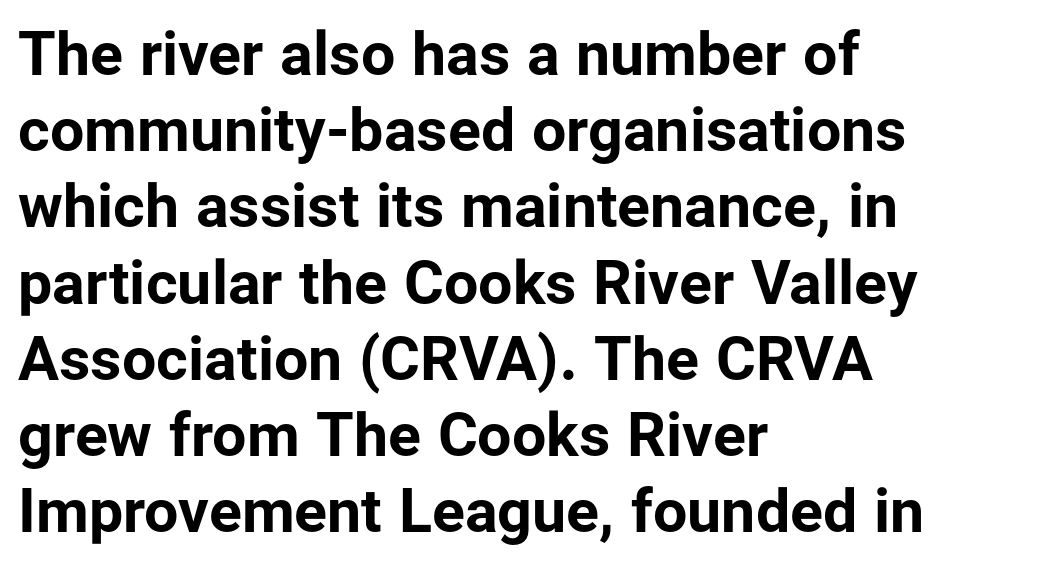
The image shows 61 px bold sans-serif type, upright; set left-aligned, normal line spacing (1.25x), normal letter spacing, not underlined; low stroke contrast and a medium x-height.
